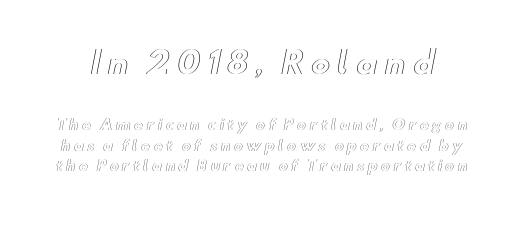
{"width": "wide", "x_height": "small", "monospaced": "no", "underline": "no", "line_spacing": "normal", "line_spacing_ratio": 1.47, "letter_spacing": "wide", "letter_spacing_em": 0.22, "larger_block": "first", "size_ratio": 2.14, "glyph_px": 30}
